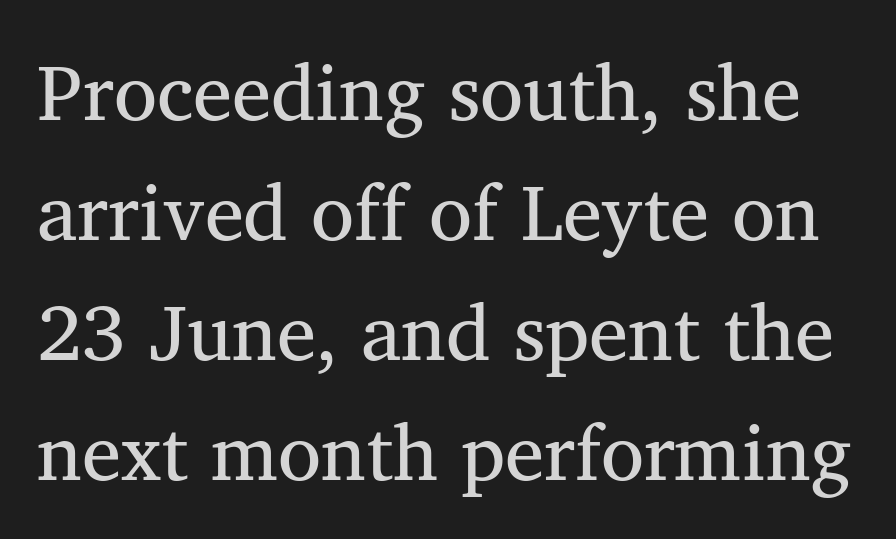
{"serif": "yes", "width": "normal", "stroke_contrast": "medium", "x_height": "medium", "monospaced": "no", "underline": "no", "line_spacing": "normal", "line_spacing_ratio": 1.52, "letter_spacing": "normal", "letter_spacing_em": 0.0, "glyph_px": 79}
